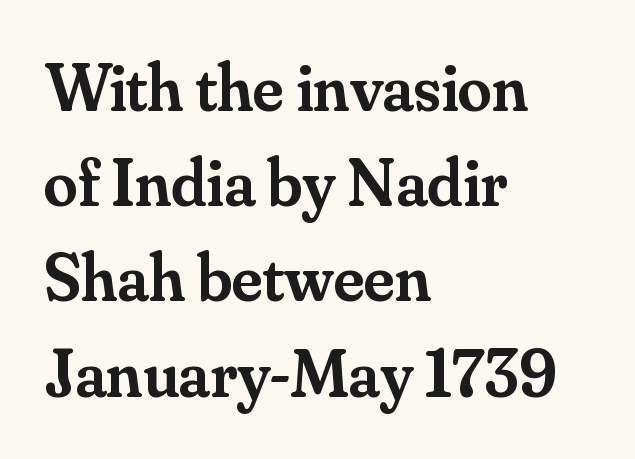
Summary of vertical rhythm: regular, with standard interline spacing. Note the varied advance widths — an 'i' is clearly narrower than an 'm'. This is moderately heavy type, rendered in semibold. This sample uses an upright cut, with every glyph sitting square on the baseline.
